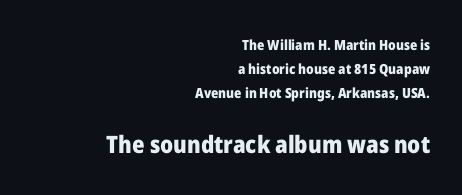
Q: Is the text bold? A: Yes.
Q: Is the text italic (slanted)? A: No, it is upright.
Q: Is the text underlined? A: No.
Q: How is the paragraph aligned? A: Right-aligned.
Q: Is the spacing between letters normal or unusually wide? A: Normal.
Q: Which block of text is set in a larger size, the first (top) or the second (bottom)? A: The second (bottom) one.
